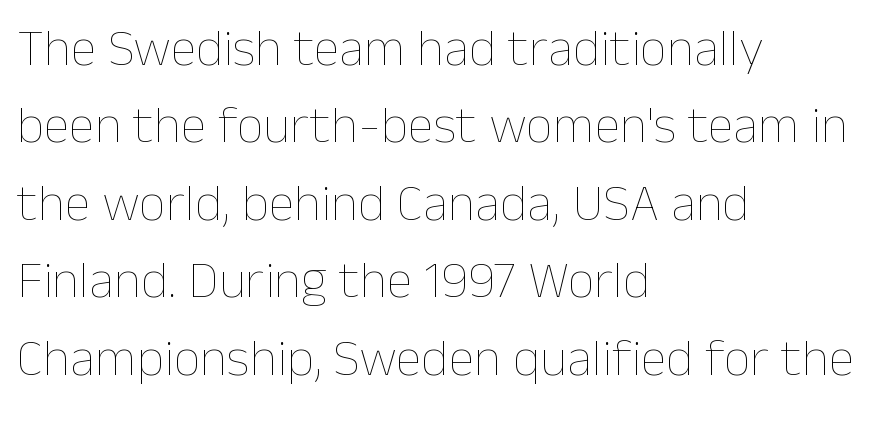
The image shows 53 px thin type, upright; set left-aligned, normal line spacing (1.46x), normal letter spacing, not underlined; low stroke contrast and a medium x-height.
